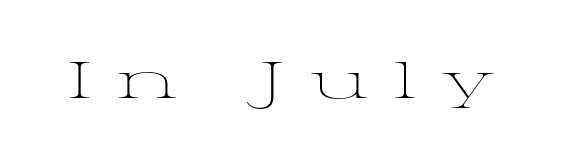
The image shows 51 px light, wide serif type, upright; set unusually wide letter spacing (+0.5 em), not underlined; medium stroke contrast and a medium x-height.
